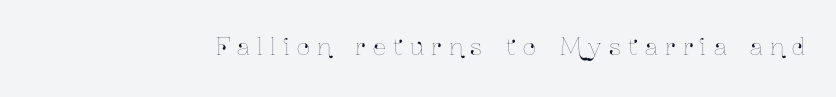
The image shows 23 px text type, upright; set unusually wide letter spacing (+0.32 em), not underlined.
